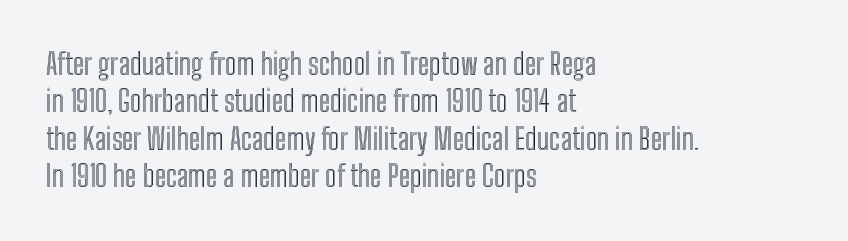
Q: Is the text italic (slanted)? A: No, it is upright.
Q: Is the text underlined? A: No.
Q: How is the paragraph aligned? A: Left-aligned.
Q: Is the spacing between letters normal or unusually wide? A: Normal.
Q: Is the spacing between lines tight, normal or loose? A: Normal.
Q: Width (condensed, normal, or wide)? A: Condensed.
Q: x-height? A: Medium.
Q: Monospaced? A: No.
